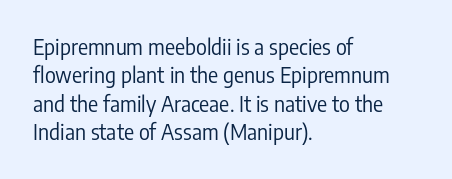
Q: Is the text bold? A: No.
Q: Is the text italic (slanted)? A: No, it is upright.
Q: Is the text underlined? A: No.
Q: How is the paragraph aligned? A: Left-aligned.
Q: Is the spacing between letters normal or unusually wide? A: Normal.
Q: Is the spacing between lines tight, normal or loose? A: Normal.
